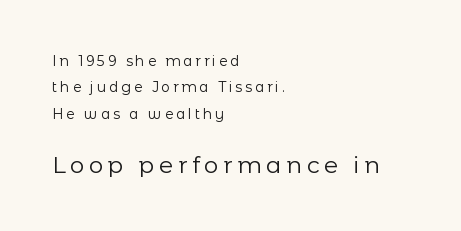
The image shows 23 px text type, upright; set left-aligned, line spacing 1.89x, unusually wide letter spacing (+0.2 em), not underlined; the second (bottom) block is 1.64x larger.
